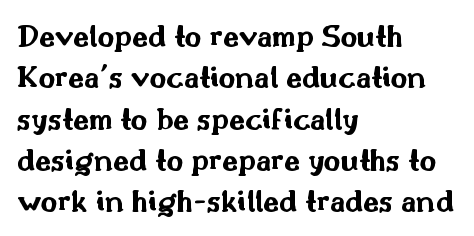
The image shows 32 px bold, wide sans-serif type, upright; set left-aligned, normal line spacing (1.29x), normal letter spacing, not underlined; medium stroke contrast and a small x-height.
